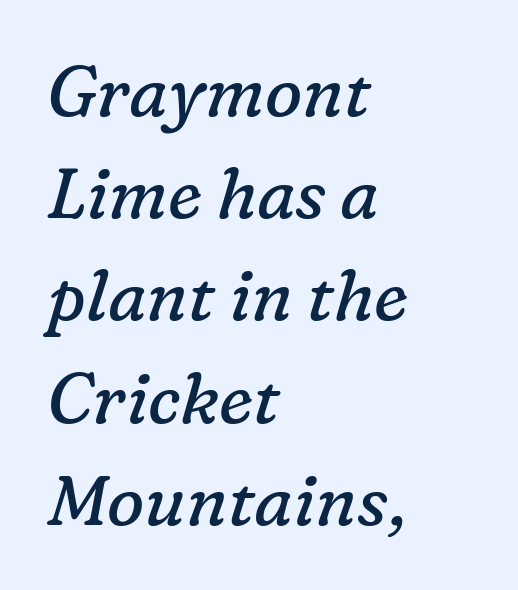
{"serif": "yes", "italic": "yes", "lean": "right", "slant_degrees": 16, "bold": "no", "weight": "regular", "width": "normal", "stroke_contrast": "low", "x_height": "medium", "monospaced": "no", "underline": "no", "align": "left", "line_spacing": "normal", "line_spacing_ratio": 1.46, "letter_spacing": "normal", "letter_spacing_em": 0.0, "glyph_px": 70}
